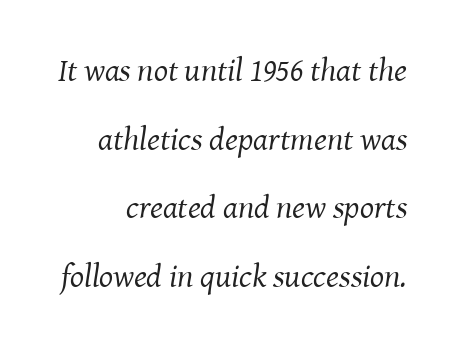
Q: Is the text bold? A: No.
Q: Is the text italic (slanted)? A: Yes, it leans right by about 8 degrees.
Q: Is the typeface a serif or a sans-serif typeface? A: Serif.
Q: Is the text underlined? A: No.
Q: Is the spacing between letters normal or unusually wide? A: Normal.
Q: Is the spacing between lines tight, normal or loose? A: Loose.
Q: Width (condensed, normal, or wide)? A: Normal.
Q: Stroke contrast? A: Medium.
Q: x-height? A: Medium.
Q: Monospaced? A: No.
